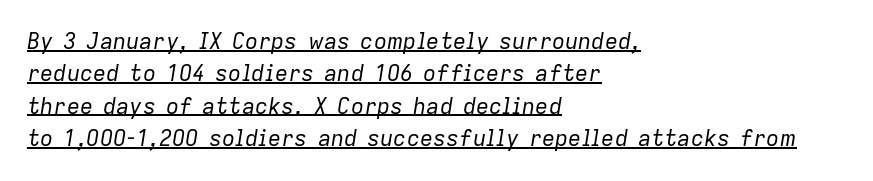
{"italic": "yes", "lean": "right", "slant_degrees": 9, "bold": "no", "underline": "yes", "align": "left", "line_spacing": "normal", "line_spacing_ratio": 1.47, "letter_spacing": "normal", "letter_spacing_em": 0.0, "glyph_px": 22}
